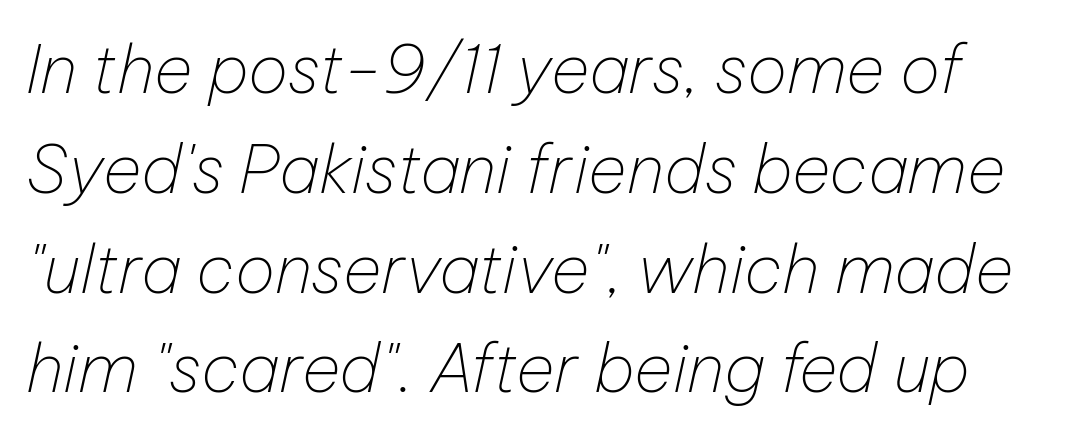
{"italic": "yes", "lean": "right", "slant_degrees": 12, "bold": "no", "weight": "thin", "width": "normal", "stroke_contrast": "low", "x_height": "medium", "monospaced": "no", "underline": "no", "line_spacing": "normal", "line_spacing_ratio": 1.49, "letter_spacing": "normal", "letter_spacing_em": 0.0, "glyph_px": 67}
